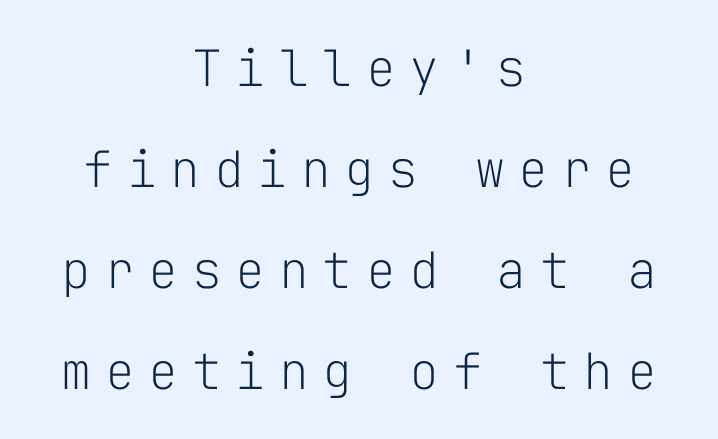
The image shows 50 px light sans-serif type, upright, monospaced; set centered, loose line spacing (2.02x), unusually wide letter spacing (+0.27 em), not underlined; low stroke contrast and a medium x-height.
